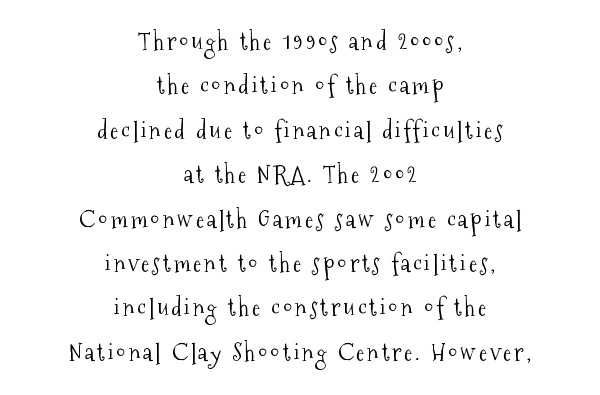
The image shows 24 px text type, upright; set centered, line spacing 1.85x, not underlined.
